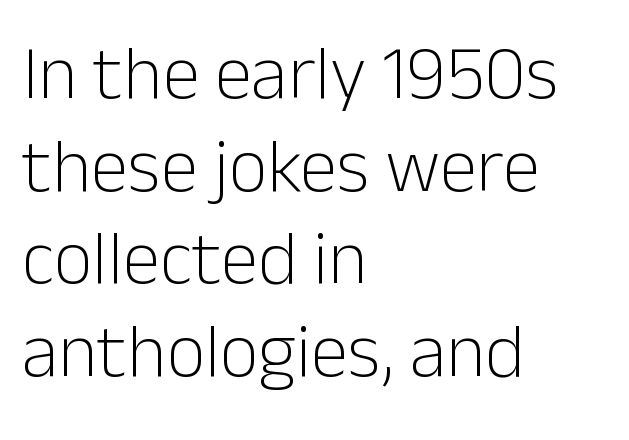
The image shows 76 px light sans-serif type, upright; set left-aligned, line spacing 1.22x, normal letter spacing, not underlined; low stroke contrast and a medium x-height.
